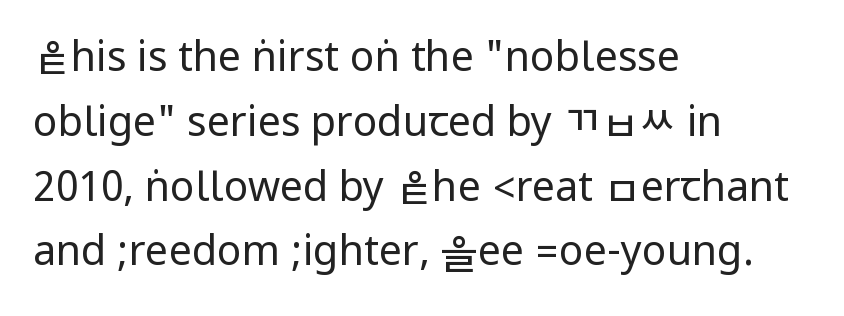
Q: Is the text bold? A: No.
Q: Is the text italic (slanted)? A: No, it is upright.
Q: Is the typeface a serif or a sans-serif typeface? A: Sans-serif.
Q: Is the text underlined? A: No.
Q: How is the paragraph aligned? A: Left-aligned.
Q: Is the spacing between letters normal or unusually wide? A: Normal.
Q: Is the spacing between lines tight, normal or loose? A: Normal.
Q: Width (condensed, normal, or wide)? A: Condensed.
Q: Stroke contrast? A: Low.
